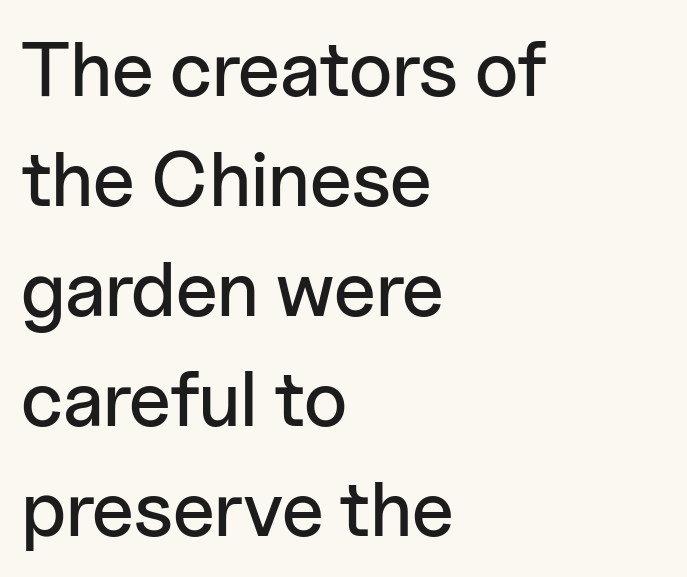
The image shows 77 px sans-serif type, upright; set left-aligned, normal line spacing (1.43x), normal letter spacing, not underlined; low stroke contrast and a medium x-height.
